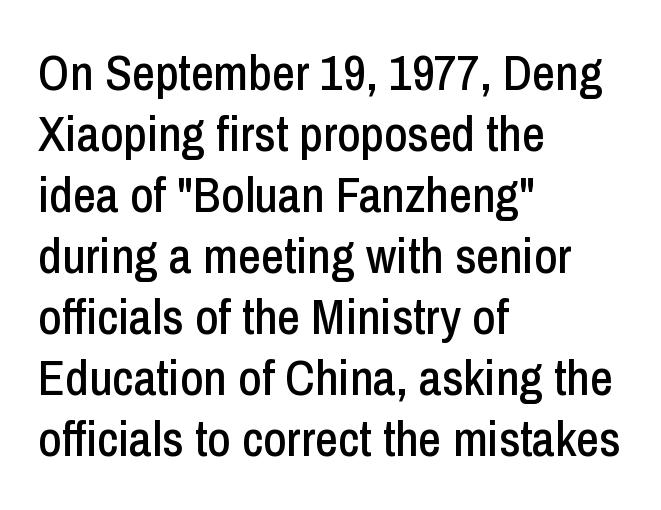
{"serif": "no", "italic": "no", "width": "condensed", "stroke_contrast": "low", "x_height": "medium", "monospaced": "no", "underline": "no", "align": "left", "line_spacing_ratio": 1.22, "letter_spacing": "normal", "letter_spacing_em": 0.0, "glyph_px": 50}
